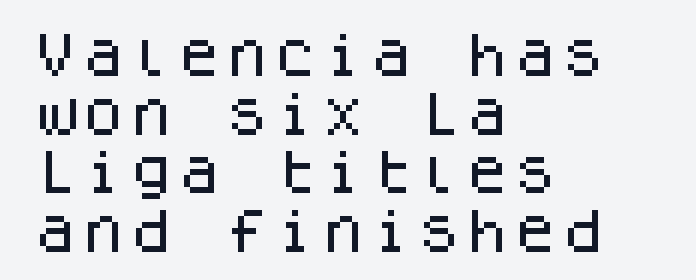
The image shows 48 px sans-serif type, upright, monospaced; set left-aligned, line spacing 1.22x, normal letter spacing, not underlined; low stroke contrast and a large x-height.
